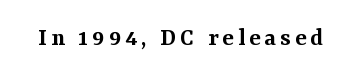
Q: Is the text bold? A: Semi-bold.
Q: Is the text italic (slanted)? A: No, it is upright.
Q: Is the text underlined? A: No.
